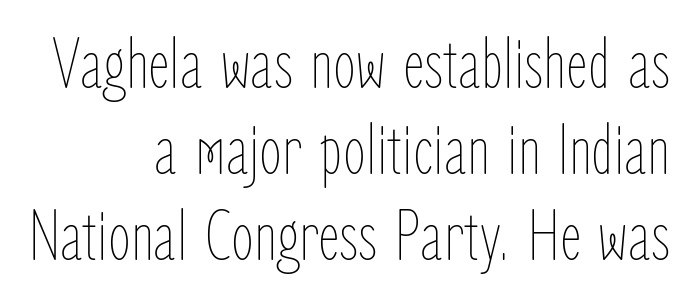
{"italic": "no", "bold": "no", "weight": "thin", "width": "condensed", "stroke_contrast": "low", "x_height": "medium", "monospaced": "no", "underline": "no", "align": "right", "line_spacing_ratio": 1.16, "letter_spacing": "normal", "letter_spacing_em": 0.0, "glyph_px": 74}
